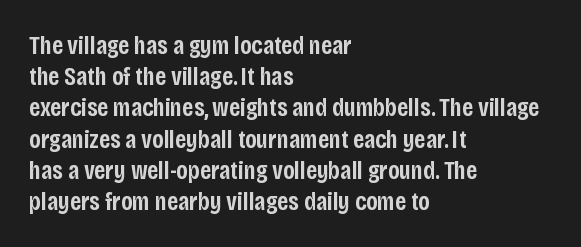
The image shows 26 px text type, upright; set left-aligned, line spacing 1.2x, normal letter spacing, not underlined.
